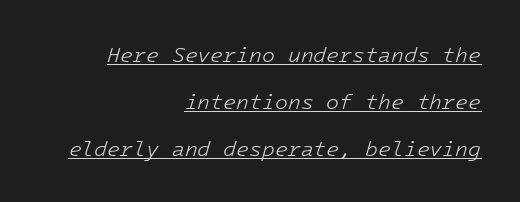
Q: Is the text bold? A: No.
Q: Is the text italic (slanted)? A: Yes, it leans right by about 16 degrees.
Q: Is the text underlined? A: Yes.
Q: How is the paragraph aligned? A: Right-aligned.
Q: Is the spacing between letters normal or unusually wide? A: Normal.
Q: Is the spacing between lines tight, normal or loose? A: Loose.
